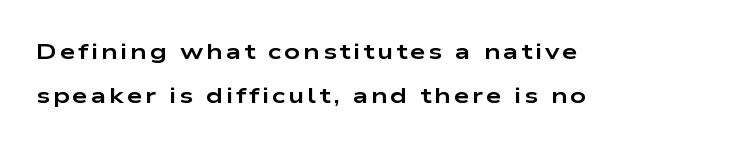
The image shows 22 px bold type, upright; set left-aligned, loose line spacing (2.01x), not underlined.
